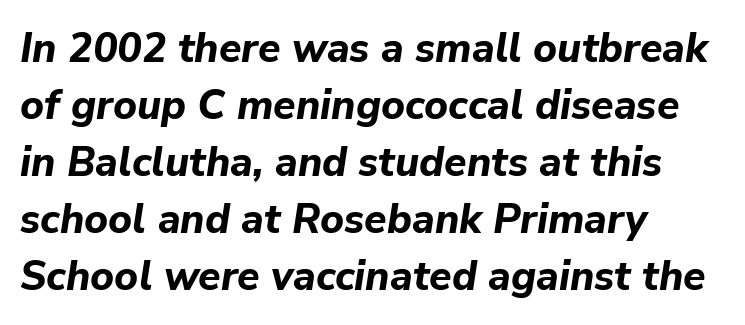
{"italic": "yes", "lean": "right", "slant_degrees": 9, "bold": "yes", "weight": "bold", "width": "normal", "stroke_contrast": "low", "x_height": "medium", "monospaced": "no", "underline": "no", "align": "left", "line_spacing": "normal", "line_spacing_ratio": 1.39, "letter_spacing": "normal", "letter_spacing_em": 0.0, "glyph_px": 41}
